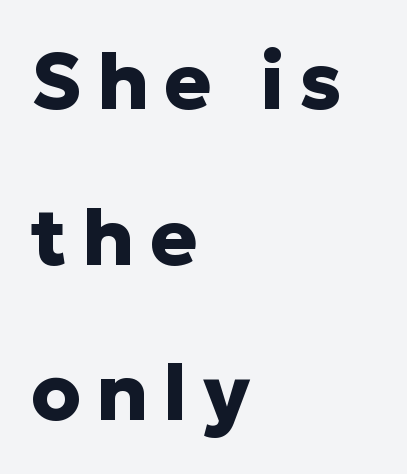
Q: Is the text bold? A: Yes.
Q: Is the text italic (slanted)? A: No, it is upright.
Q: Is the typeface a serif or a sans-serif typeface? A: Sans-serif.
Q: Is the text underlined? A: No.
Q: How is the paragraph aligned? A: Left-aligned.
Q: Is the spacing between lines tight, normal or loose? A: Loose.
Q: Width (condensed, normal, or wide)? A: Normal.
Q: Stroke contrast? A: Low.
Q: x-height? A: Medium.
Q: Monospaced? A: No.
